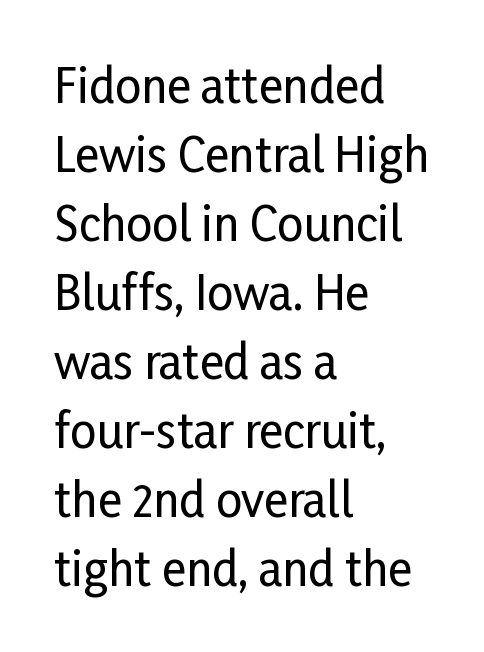
Q: Is the text italic (slanted)? A: No, it is upright.
Q: Is the typeface a serif or a sans-serif typeface? A: Sans-serif.
Q: Is the text underlined? A: No.
Q: How is the paragraph aligned? A: Left-aligned.
Q: Is the spacing between letters normal or unusually wide? A: Normal.
Q: Is the spacing between lines tight, normal or loose? A: Normal.
Q: Width (condensed, normal, or wide)? A: Condensed.
Q: Stroke contrast? A: Low.
Q: x-height? A: Medium.
Q: Monospaced? A: No.
